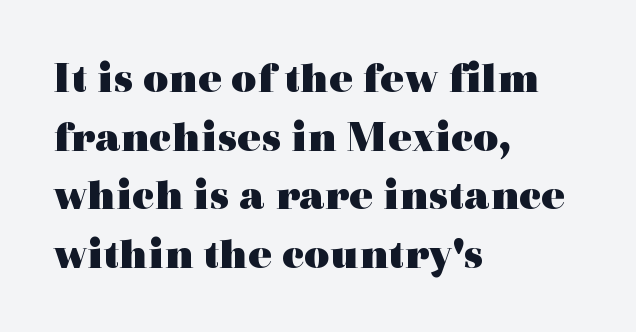
The image shows 44 px heavy, wide serif type, upright; set left-aligned, normal line spacing (1.33x), normal letter spacing, not underlined; a medium x-height.
